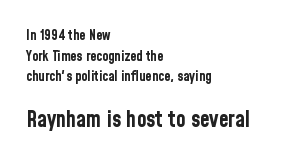
Q: Is the text bold? A: Yes.
Q: Is the text italic (slanted)? A: No, it is upright.
Q: Is the text underlined? A: No.
Q: How is the paragraph aligned? A: Left-aligned.
Q: Is the spacing between letters normal or unusually wide? A: Normal.
Q: Is the spacing between lines tight, normal or loose? A: Normal.
Q: Which block of text is set in a larger size, the first (top) or the second (bottom)? A: The second (bottom) one.
